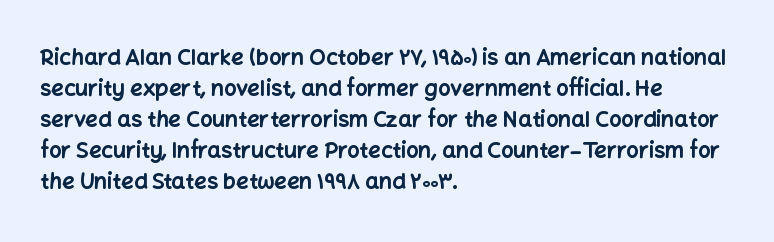
Q: Is the text bold? A: Yes.
Q: Is the text italic (slanted)? A: No, it is upright.
Q: Is the text underlined? A: No.
Q: How is the paragraph aligned? A: Left-aligned.
Q: Is the spacing between letters normal or unusually wide? A: Normal.
Q: Is the spacing between lines tight, normal or loose? A: Normal.
